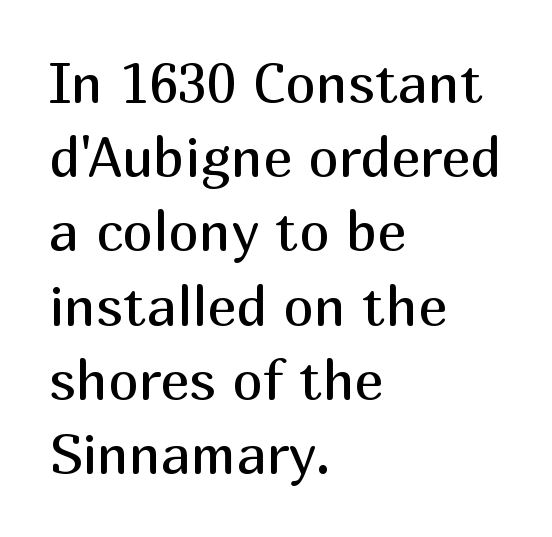
{"serif": "no", "italic": "no", "bold": "no", "weight": "regular", "width": "normal", "stroke_contrast": "medium", "x_height": "medium", "monospaced": "no", "underline": "no", "align": "left", "line_spacing": "normal", "line_spacing_ratio": 1.35, "letter_spacing": "normal", "letter_spacing_em": 0.0, "glyph_px": 55}
